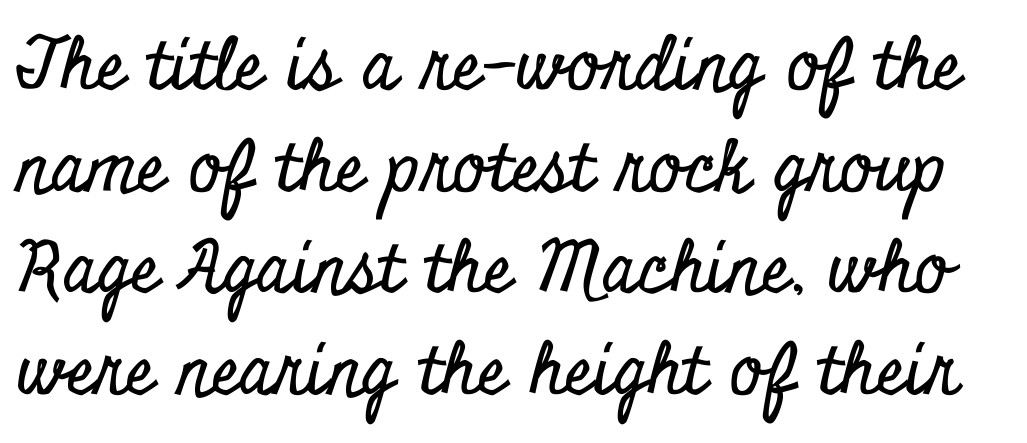
The image shows 71 px condensed serif type; set normal line spacing (1.43x), normal letter spacing, not underlined; low stroke contrast and a small x-height.
